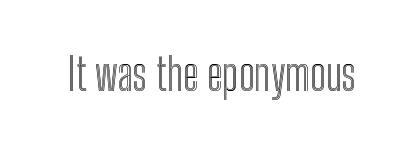
Does the lettering tilt? It doesn't — this is upright. Tracking here is standard; glyphs follow each other at the usual distance. Character widths vary here, with narrow letters taking less room than wide ones. Bare-footed words on every line.
